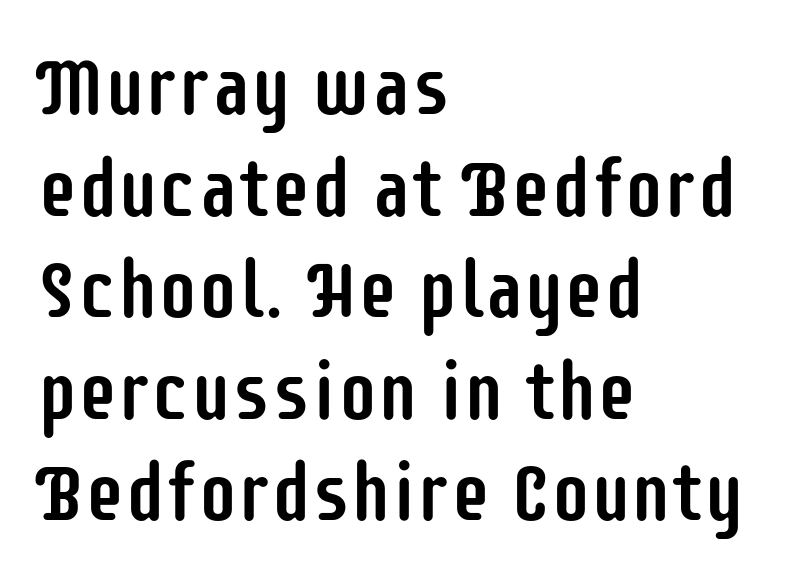
The image shows 80 px condensed sans-serif type, upright; set left-aligned, normal line spacing (1.27x), normal letter spacing, not underlined; low stroke contrast and a large x-height.
